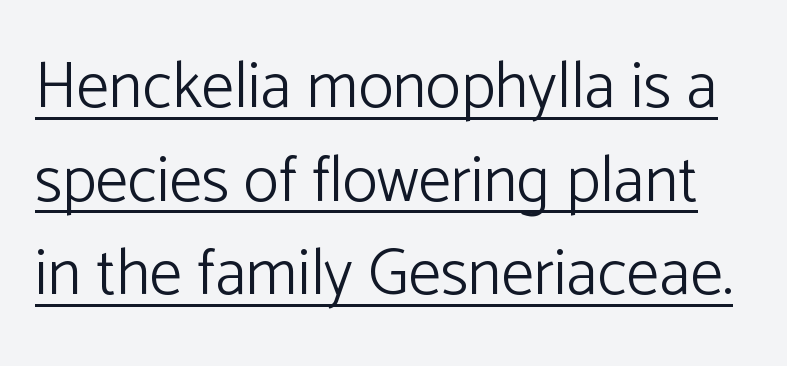
Q: Is the text bold? A: No.
Q: Is the text italic (slanted)? A: No, it is upright.
Q: Is the typeface a serif or a sans-serif typeface? A: Sans-serif.
Q: Is the text underlined? A: Yes.
Q: Is the spacing between letters normal or unusually wide? A: Normal.
Q: Is the spacing between lines tight, normal or loose? A: Normal.
Q: Width (condensed, normal, or wide)? A: Normal.
Q: Stroke contrast? A: Low.
Q: x-height? A: Medium.
Q: Monospaced? A: No.
